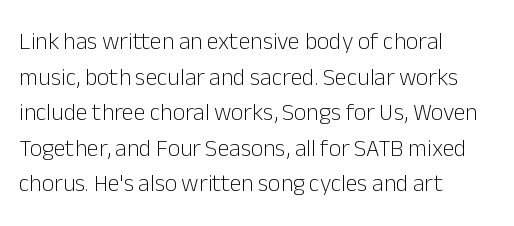
The image shows 24 px text type, upright; set left-aligned, normal line spacing (1.48x), normal letter spacing, not underlined.
